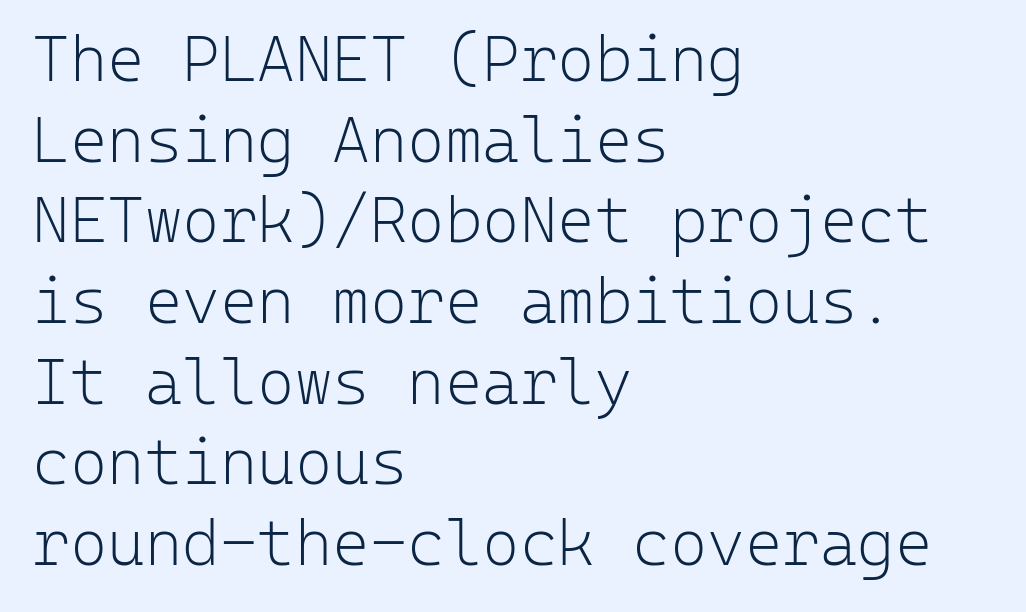
{"serif": "no", "italic": "no", "bold": "no", "weight": "light", "width": "normal", "stroke_contrast": "low", "x_height": "medium", "monospaced": "yes", "underline": "no", "align": "left", "line_spacing": "normal", "line_spacing_ratio": 1.26, "letter_spacing": "normal", "letter_spacing_em": 0.0, "glyph_px": 64}
